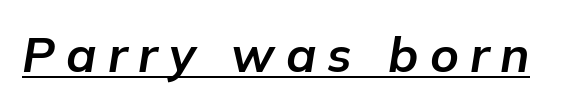
The image shows 49 px bold type, italic (leaning right); set unusually wide letter spacing (+0.23 em), underlined; low stroke contrast and a medium x-height.
